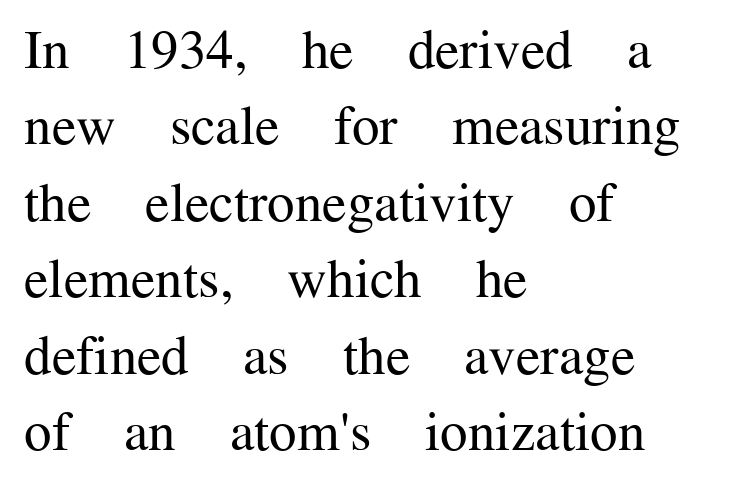
Q: Is the text bold? A: No.
Q: Is the text italic (slanted)? A: No, it is upright.
Q: Is the typeface a serif or a sans-serif typeface? A: Serif.
Q: Is the text underlined? A: No.
Q: How is the paragraph aligned? A: Left-aligned.
Q: Is the spacing between letters normal or unusually wide? A: Normal.
Q: Is the spacing between lines tight, normal or loose? A: Normal.
Q: Width (condensed, normal, or wide)? A: Normal.
Q: Stroke contrast? A: Medium.
Q: x-height? A: Medium.
Q: Monospaced? A: No.
